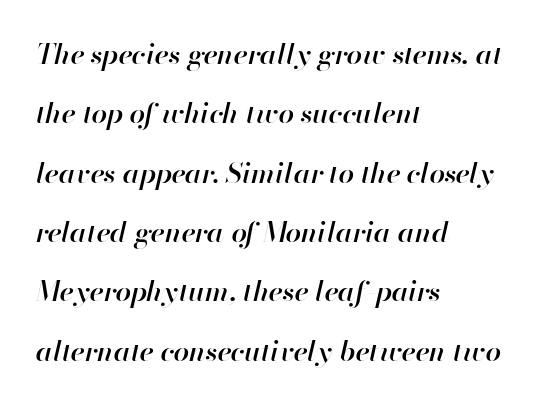
The image shows 28 px semibold type, italic (leaning right); set left-aligned, loose line spacing (2.12x), normal letter spacing, not underlined; high stroke contrast and a small x-height.
